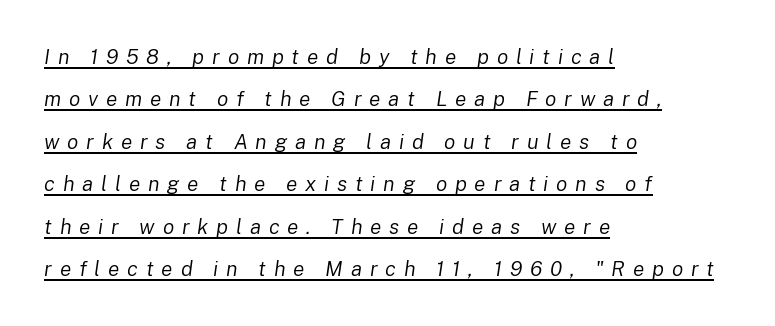
The passage shown has open, widely tracked lettering throughout. The vertical gap from one line to the next is large. Each line starts at the same left margin while the right side varies. In designer terms, the underline attribute is active on this setting. Would a proofreader flag this as italicized? Yes. Summary of weight: not heavy and not bold.
